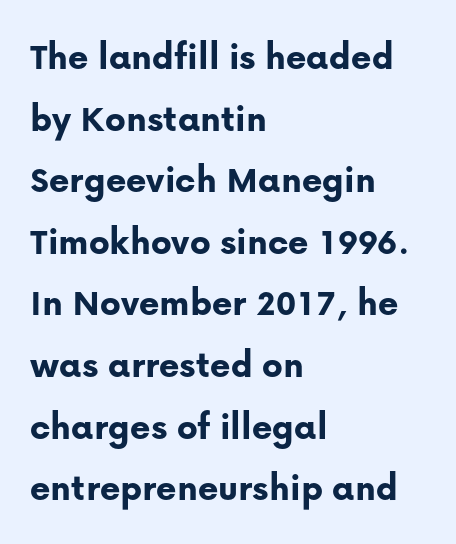
The image shows 39 px bold sans-serif type, upright; set left-aligned, normal line spacing (1.58x), normal letter spacing, not underlined; low stroke contrast and a medium x-height.
